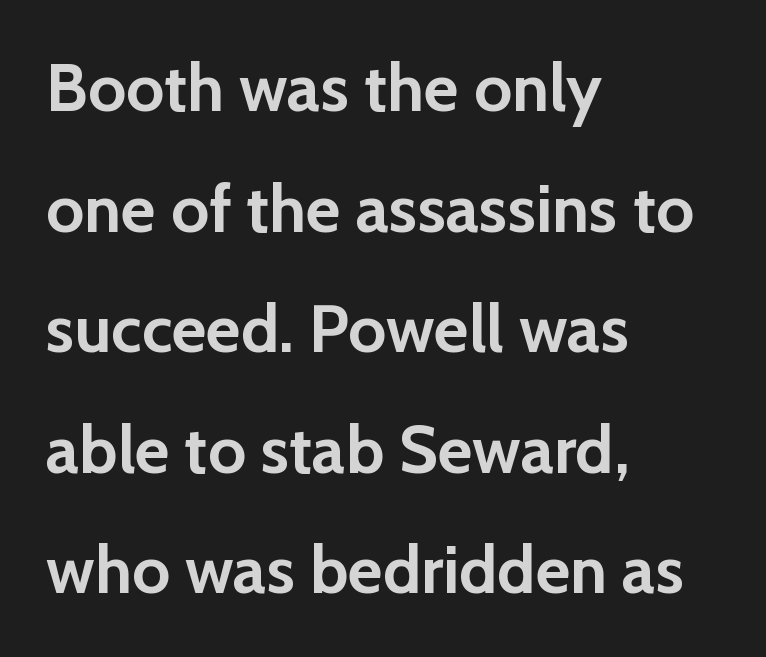
Q: Is the text bold? A: Yes.
Q: Is the text italic (slanted)? A: No, it is upright.
Q: Is the typeface a serif or a sans-serif typeface? A: Sans-serif.
Q: Is the text underlined? A: No.
Q: How is the paragraph aligned? A: Left-aligned.
Q: Is the spacing between letters normal or unusually wide? A: Normal.
Q: Width (condensed, normal, or wide)? A: Normal.
Q: Stroke contrast? A: Low.
Q: x-height? A: Medium.
Q: Monospaced? A: No.
